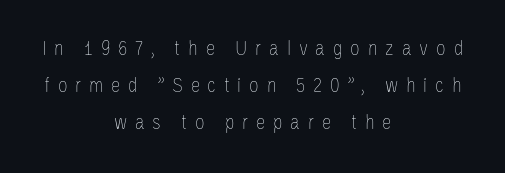
The image shows 21 px text type, upright; set centered, line spacing 1.76x, unusually wide letter spacing (+0.37 em), not underlined.
